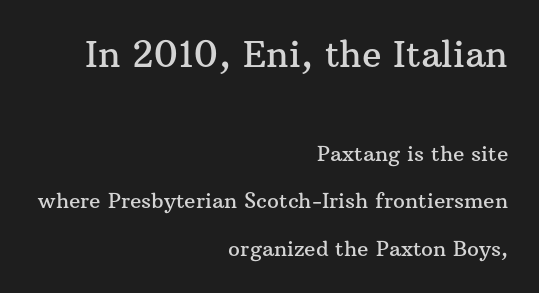
Q: Is the text italic (slanted)? A: No, it is upright.
Q: Is the typeface a serif or a sans-serif typeface? A: Serif.
Q: Is the text underlined? A: No.
Q: How is the paragraph aligned? A: Right-aligned.
Q: Is the spacing between letters normal or unusually wide? A: Normal.
Q: Is the spacing between lines tight, normal or loose? A: Loose.
Q: Which block of text is set in a larger size, the first (top) or the second (bottom)? A: The first (top) one.
Q: Width (condensed, normal, or wide)? A: Normal.
Q: Stroke contrast? A: Medium.
Q: x-height? A: Medium.
Q: Monospaced? A: No.
